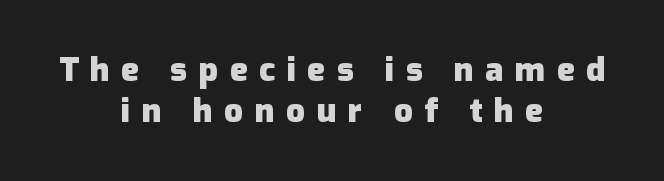
Q: Is the text bold? A: Yes.
Q: Is the text italic (slanted)? A: No, it is upright.
Q: Is the typeface a serif or a sans-serif typeface? A: Sans-serif.
Q: Is the text underlined? A: No.
Q: How is the paragraph aligned? A: Centered.
Q: Is the spacing between letters normal or unusually wide? A: Unusually wide.
Q: Is the spacing between lines tight, normal or loose? A: Normal.
Q: Width (condensed, normal, or wide)? A: Normal.
Q: Stroke contrast? A: Low.
Q: x-height? A: Medium.
Q: Monospaced? A: No.
